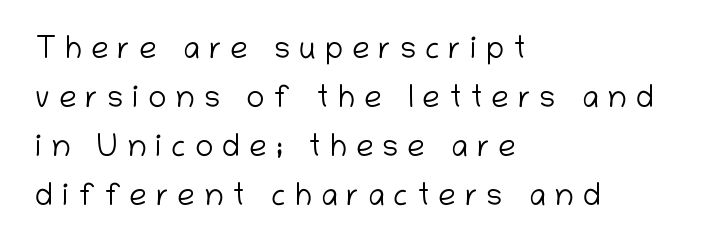
A classic flush-left, rag-right setting is used for this passage. Descenders hang freely into open space. The specimen reads as upright at a glance. Character widths vary here, with narrow letters taking less room than wide ones. In terms of letterform style, serifs are entirely absent.
